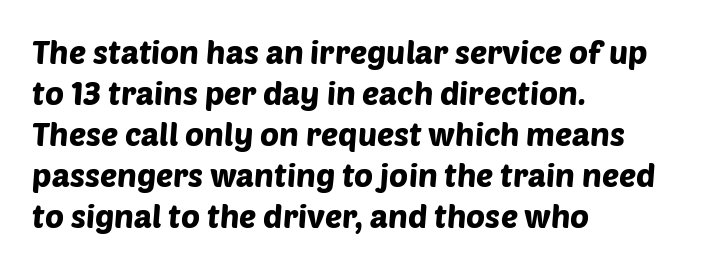
{"serif": "no", "width": "normal", "stroke_contrast": "low", "x_height": "large", "monospaced": "no", "underline": "no", "align": "left", "line_spacing": "normal", "line_spacing_ratio": 1.28, "letter_spacing": "normal", "letter_spacing_em": 0.0, "glyph_px": 32}
